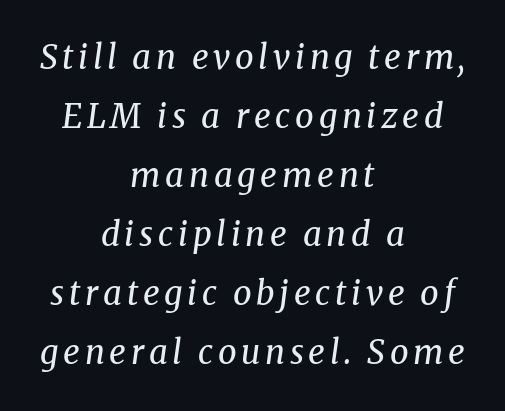
{"serif": "yes", "italic": "yes", "lean": "right", "slant_degrees": 8, "bold": "no", "weight": "regular", "width": "normal", "stroke_contrast": "medium", "x_height": "medium", "monospaced": "no", "underline": "no", "align": "center", "line_spacing_ratio": 1.79, "glyph_px": 33}
